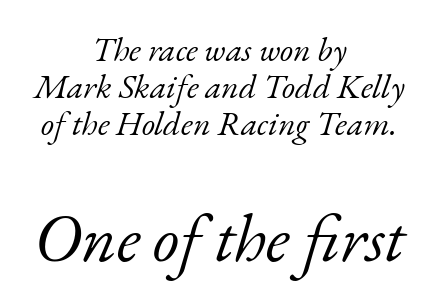
Q: Is the text bold? A: No.
Q: Is the text italic (slanted)? A: Yes, it leans right by about 17 degrees.
Q: Is the typeface a serif or a sans-serif typeface? A: Serif.
Q: Is the text underlined? A: No.
Q: How is the paragraph aligned? A: Centered.
Q: Is the spacing between letters normal or unusually wide? A: Normal.
Q: Is the spacing between lines tight, normal or loose? A: Tight.
Q: Which block of text is set in a larger size, the first (top) or the second (bottom)? A: The second (bottom) one.
Q: Width (condensed, normal, or wide)? A: Normal.
Q: Stroke contrast? A: Low.
Q: x-height? A: Small.
Q: Monospaced? A: No.
